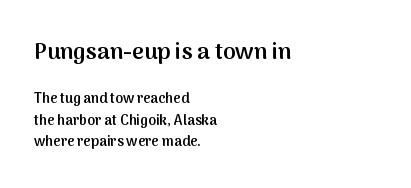
Q: Is the text bold? A: Semi-bold.
Q: Is the text italic (slanted)? A: No, it is upright.
Q: Is the text underlined? A: No.
Q: How is the paragraph aligned? A: Left-aligned.
Q: Is the spacing between letters normal or unusually wide? A: Normal.
Q: Is the spacing between lines tight, normal or loose? A: Normal.
Q: Which block of text is set in a larger size, the first (top) or the second (bottom)? A: The first (top) one.
